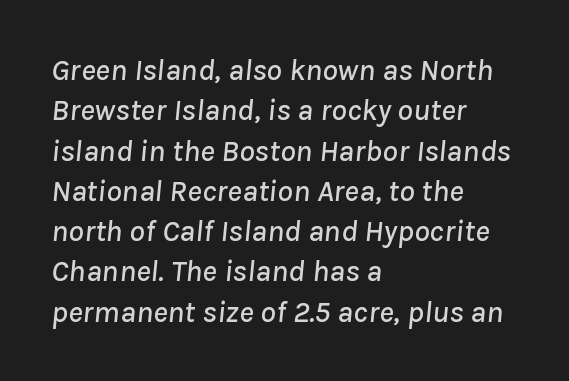
The image shows 31 px text type, italic (leaning right); set left-aligned, normal line spacing (1.3x), normal letter spacing, not underlined; low stroke contrast and a medium x-height.
